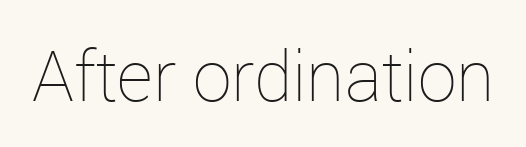
Q: Is the text bold? A: No.
Q: Is the text italic (slanted)? A: No, it is upright.
Q: Is the text underlined? A: No.
Q: Is the spacing between letters normal or unusually wide? A: Normal.
Q: Width (condensed, normal, or wide)? A: Normal.
Q: Stroke contrast? A: Low.
Q: x-height? A: Medium.
Q: Monospaced? A: No.
